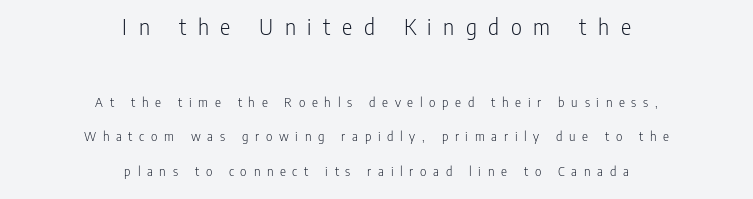
The image shows 24 px text type, upright; set centered, loose line spacing (2.48x), unusually wide letter spacing (+0.48 em), not underlined; the first (top) block is 1.71x larger.
